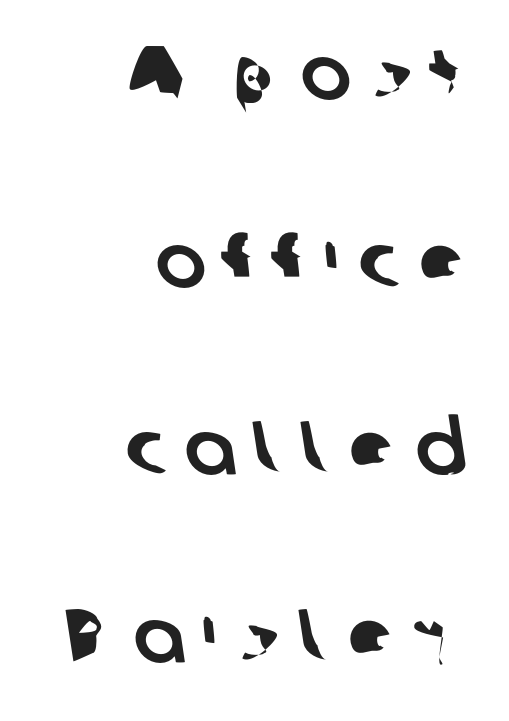
Q: Is the typeface a serif or a sans-serif typeface? A: Sans-serif.
Q: Is the text underlined? A: No.
Q: How is the paragraph aligned? A: Right-aligned.
Q: Is the spacing between letters normal or unusually wide? A: Unusually wide.
Q: Is the spacing between lines tight, normal or loose? A: Loose.
Q: Width (condensed, normal, or wide)? A: Normal.
Q: Stroke contrast? A: Low.
Q: x-height? A: Medium.
Q: Monospaced? A: No.
